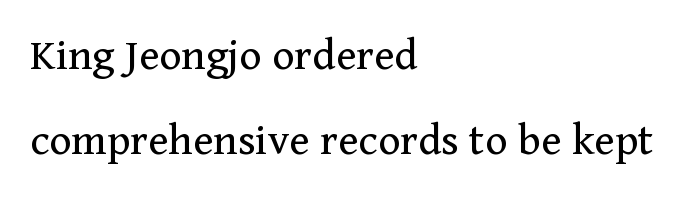
The weight tops out at a normal text grade. Beneath every word, the page is bare. Designer's note — italics off, roman on. The line texture is even and compact thanks to regular tracking. Does the copy run flush right? No — it runs flush left.
